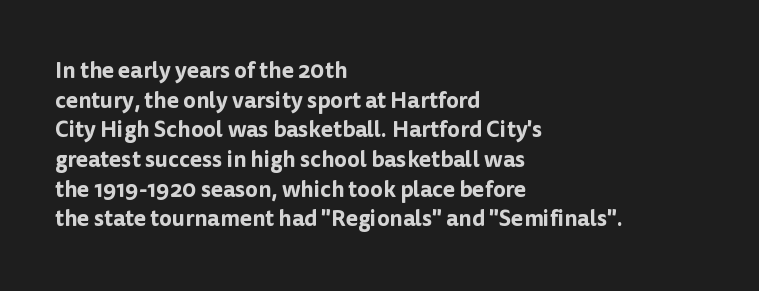
Q: Is the text italic (slanted)? A: No, it is upright.
Q: Is the text underlined? A: No.
Q: How is the paragraph aligned? A: Left-aligned.
Q: Is the spacing between letters normal or unusually wide? A: Normal.
Q: Is the spacing between lines tight, normal or loose? A: Normal.
